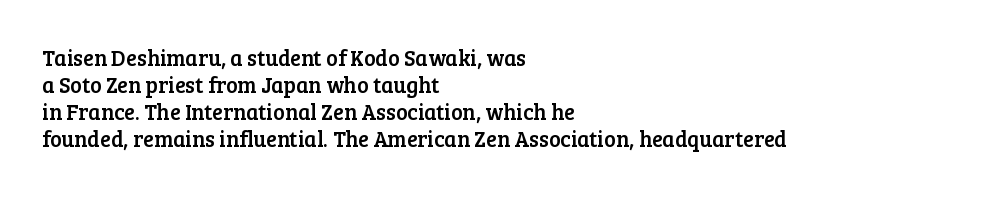
Q: Is the text italic (slanted)? A: No, it is upright.
Q: Is the text underlined? A: No.
Q: How is the paragraph aligned? A: Left-aligned.
Q: Is the spacing between letters normal or unusually wide? A: Normal.
